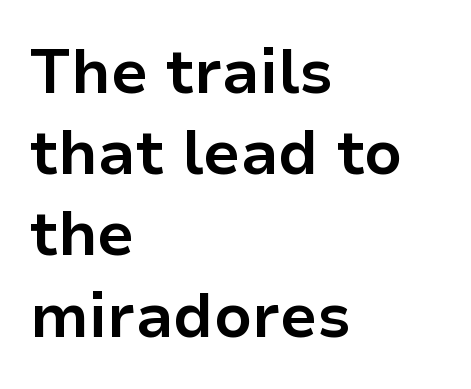
Q: Is the text bold? A: Yes.
Q: Is the text italic (slanted)? A: No, it is upright.
Q: Is the typeface a serif or a sans-serif typeface? A: Sans-serif.
Q: Is the text underlined? A: No.
Q: How is the paragraph aligned? A: Left-aligned.
Q: Is the spacing between letters normal or unusually wide? A: Normal.
Q: Is the spacing between lines tight, normal or loose? A: Normal.
Q: Width (condensed, normal, or wide)? A: Normal.
Q: Stroke contrast? A: Low.
Q: x-height? A: Medium.
Q: Monospaced? A: No.
